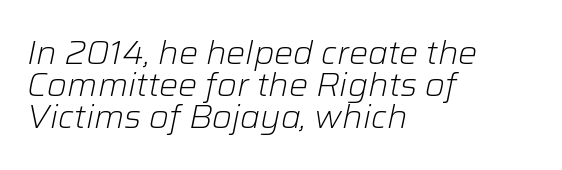
Q: Is the text bold? A: No.
Q: Is the text italic (slanted)? A: Yes, it leans right by about 12 degrees.
Q: Is the text underlined? A: No.
Q: How is the paragraph aligned? A: Left-aligned.
Q: Is the spacing between letters normal or unusually wide? A: Normal.
Q: Is the spacing between lines tight, normal or loose? A: Tight.
Q: Width (condensed, normal, or wide)? A: Normal.
Q: Stroke contrast? A: Low.
Q: x-height? A: Medium.
Q: Monospaced? A: No.
